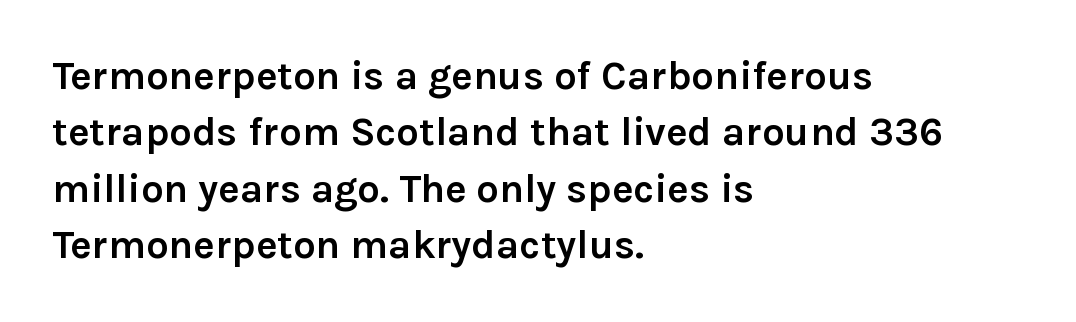
{"serif": "no", "italic": "no", "bold": "yes", "weight": "semibold", "width": "normal", "stroke_contrast": "low", "x_height": "medium", "monospaced": "no", "underline": "no", "align": "left", "line_spacing": "normal", "line_spacing_ratio": 1.41, "letter_spacing": "normal", "letter_spacing_em": 0.0, "glyph_px": 40}
